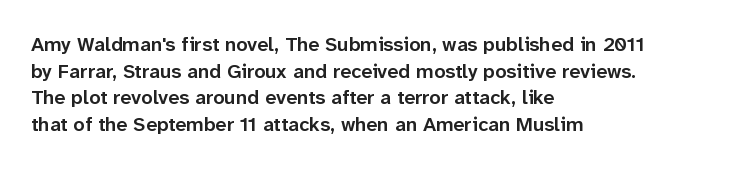
The image shows 20 px text type, upright; set left-aligned, normal line spacing (1.33x), normal letter spacing, not underlined.
